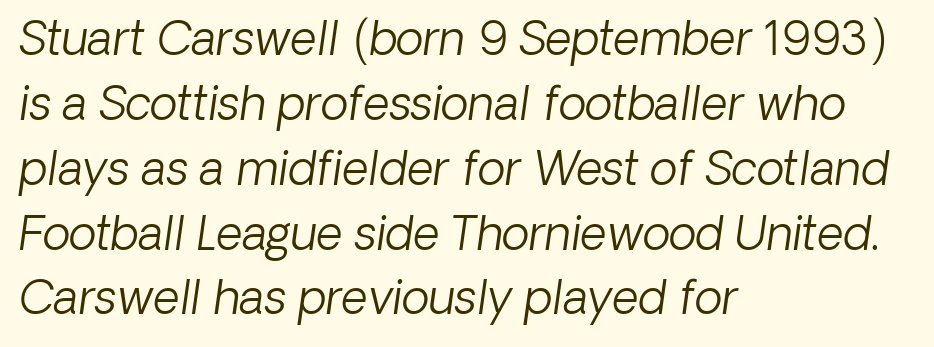
{"serif": "no", "bold": "no", "weight": "light", "width": "normal", "stroke_contrast": "low", "x_height": "medium", "monospaced": "no", "underline": "no", "align": "left", "line_spacing": "normal", "line_spacing_ratio": 1.41, "letter_spacing": "normal", "letter_spacing_em": 0.0, "glyph_px": 46}
